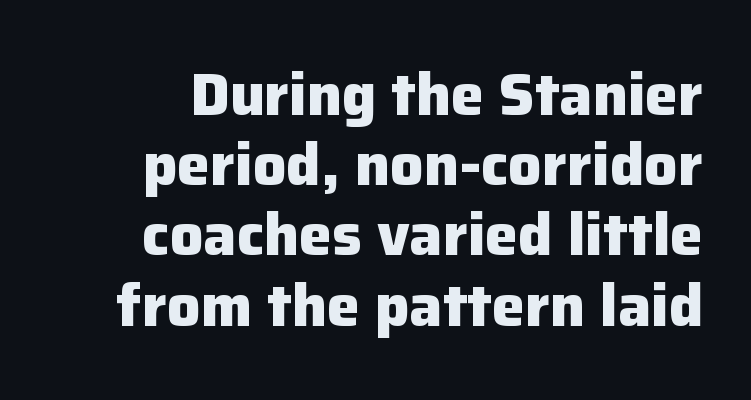
Q: Is the text bold? A: Yes.
Q: Is the text italic (slanted)? A: No, it is upright.
Q: Is the typeface a serif or a sans-serif typeface? A: Sans-serif.
Q: Is the text underlined? A: No.
Q: Is the spacing between letters normal or unusually wide? A: Normal.
Q: Width (condensed, normal, or wide)? A: Normal.
Q: Stroke contrast? A: Low.
Q: x-height? A: Medium.
Q: Monospaced? A: No.
